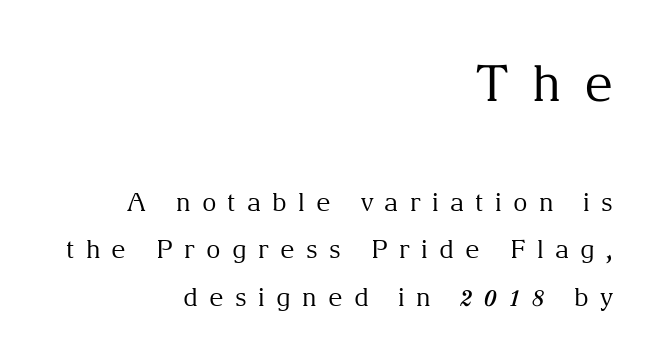
Check where the strokes stop: tiny serifs finish them off. If you squint, the top block still reads clearly — it's the larger of the two. Line spacing here is loose. Which margin do the lines hug? The right one — the left edge is uneven. Is the type heavy? It reads as light-to-regular instead.
